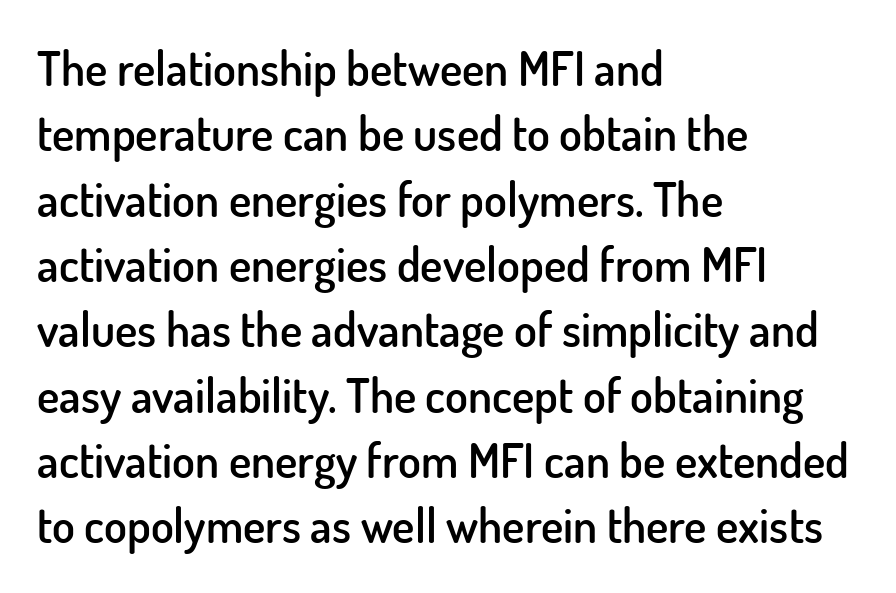
The string is rendered with underlining switched off. Leading: standard. Notice how the passage keeps a crisp vertical edge on the left only. The letters advance in unequal steps, a hallmark of proportional type. The font is running at a semibold setting, under full bold.
